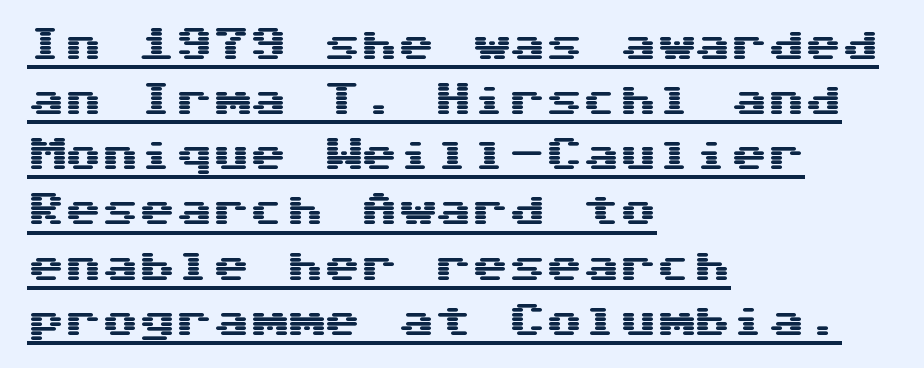
Q: Is the text italic (slanted)? A: No, it is upright.
Q: Is the typeface a serif or a sans-serif typeface? A: Sans-serif.
Q: Is the text underlined? A: Yes.
Q: How is the paragraph aligned? A: Left-aligned.
Q: Is the spacing between letters normal or unusually wide? A: Normal.
Q: Is the spacing between lines tight, normal or loose? A: Normal.
Q: Width (condensed, normal, or wide)? A: Wide.
Q: Stroke contrast? A: Medium.
Q: x-height? A: Medium.
